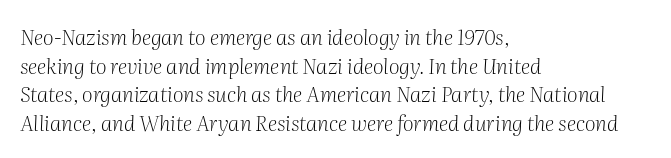
The image shows 21 px text type, italic (leaning right); set left-aligned, normal line spacing (1.36x), normal letter spacing, not underlined.
